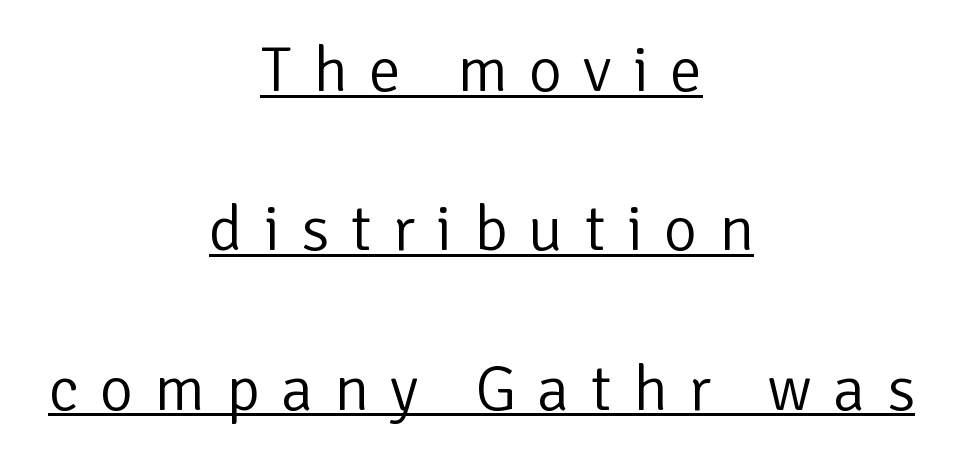
{"serif": "no", "italic": "no", "bold": "no", "weight": "light", "width": "normal", "stroke_contrast": "low", "x_height": "medium", "monospaced": "no", "underline": "yes", "align": "center", "line_spacing": "loose", "line_spacing_ratio": 2.49, "letter_spacing": "wide", "letter_spacing_em": 0.33, "glyph_px": 64}
